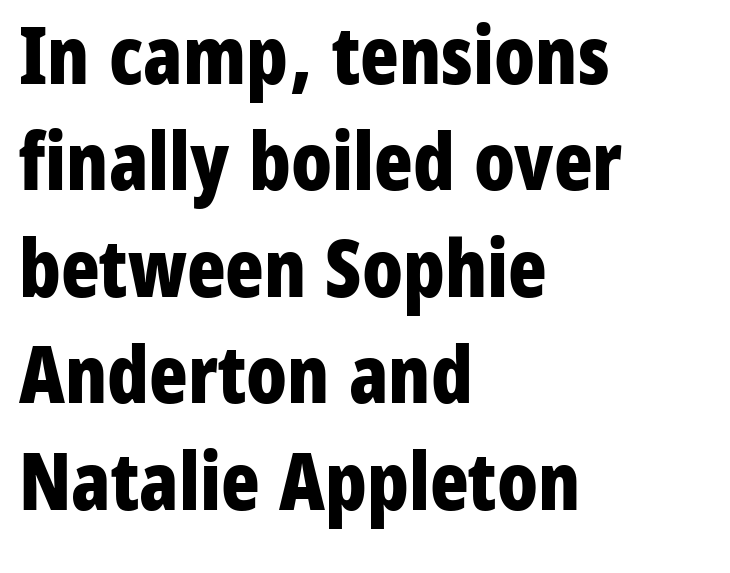
The glyphs are unaccompanied by any horizontal stroke below them. The designer went with a sans here, leaving each stem footless. Is the letter spacing exaggerated? No — it looks like the ordinary default. Tall strokes in this sample are plumb rather than angled.
